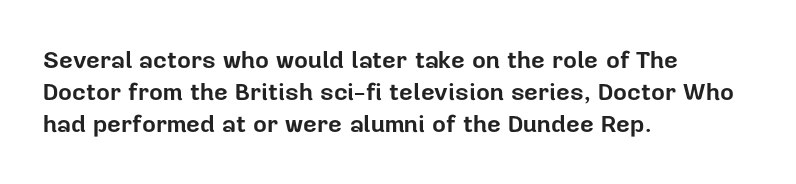
Q: Is the text bold? A: Yes.
Q: Is the text italic (slanted)? A: No, it is upright.
Q: Is the text underlined? A: No.
Q: How is the paragraph aligned? A: Left-aligned.
Q: Is the spacing between letters normal or unusually wide? A: Normal.
Q: Is the spacing between lines tight, normal or loose? A: Normal.
